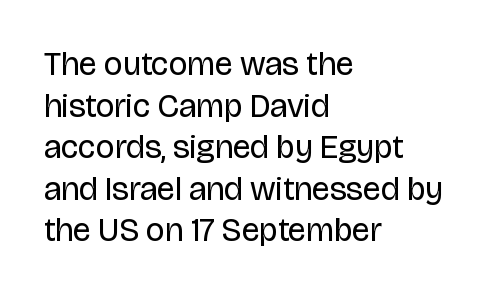
{"serif": "no", "italic": "no", "bold": "no", "weight": "regular", "width": "normal", "stroke_contrast": "low", "x_height": "large", "monospaced": "no", "underline": "no", "align": "left", "line_spacing": "normal", "line_spacing_ratio": 1.26, "letter_spacing": "normal", "letter_spacing_em": 0.0, "glyph_px": 33}
